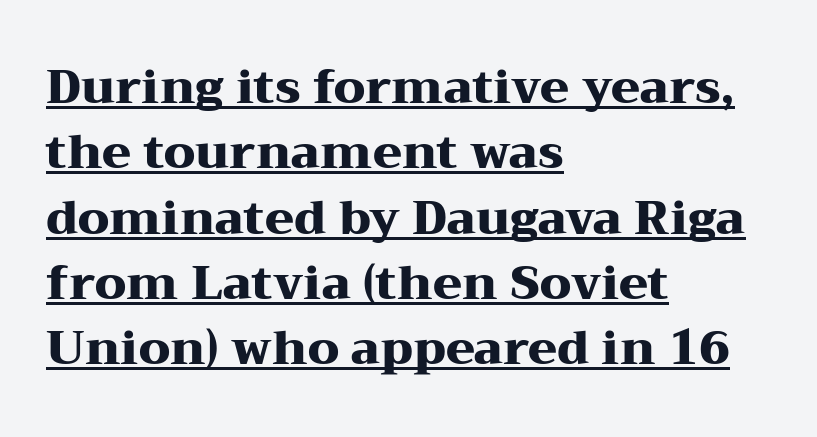
The text was rendered using a seriffed face with decorative stroke endings. Proportional: the letters do not fall into vertical columns. A full-strength bold gives these letters their thick strokes. One glance says typical: line gaps are just what's usual. The string is rendered with underlining switched on. Compared with typical body copy, the letter spacing here is the same.
